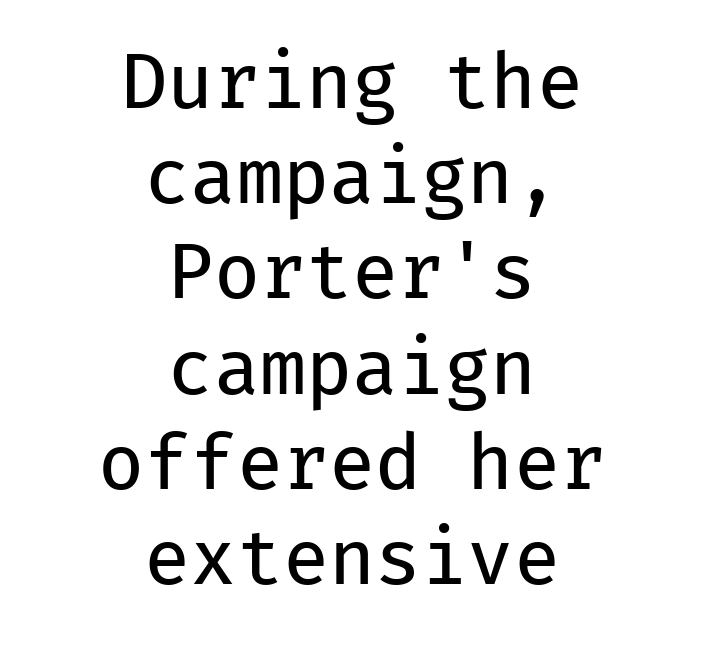
The image shows 75 px regular-weight sans-serif type, upright, monospaced; set centered, normal line spacing (1.27x), normal letter spacing, not underlined; low stroke contrast and a medium x-height.
